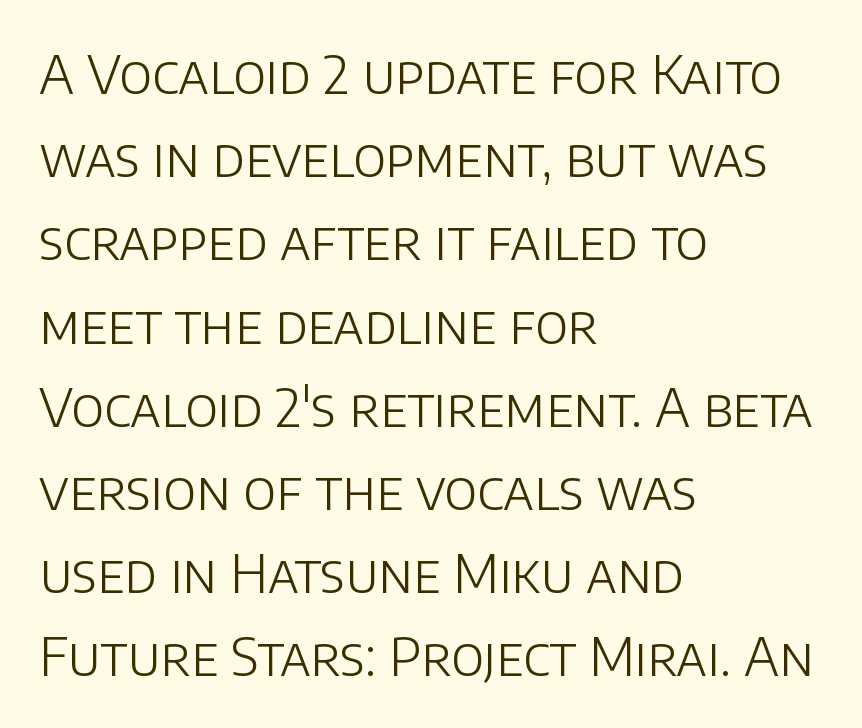
Each word holds together tightly as a unit, with standard inter-letter gaps. A bare baseline throughout the passage. The passage shown is typed in a proportional face where columns would drift. Italic? Not at all — the glyphs are vertical. Vertical spacing — default. Classification — sans serif.
